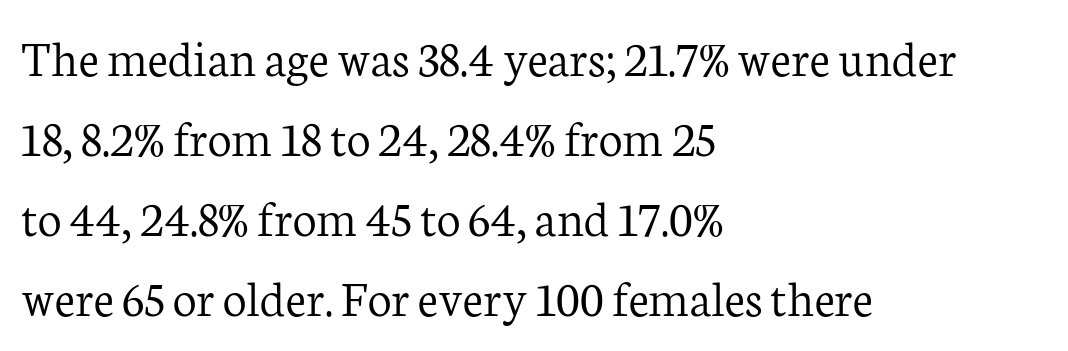
Q: Is the text bold? A: No.
Q: Is the text italic (slanted)? A: No, it is upright.
Q: Is the typeface a serif or a sans-serif typeface? A: Serif.
Q: Is the text underlined? A: No.
Q: How is the paragraph aligned? A: Left-aligned.
Q: Is the spacing between letters normal or unusually wide? A: Normal.
Q: Is the spacing between lines tight, normal or loose? A: Normal.
Q: Width (condensed, normal, or wide)? A: Normal.
Q: Stroke contrast? A: Low.
Q: x-height? A: Medium.
Q: Monospaced? A: No.
